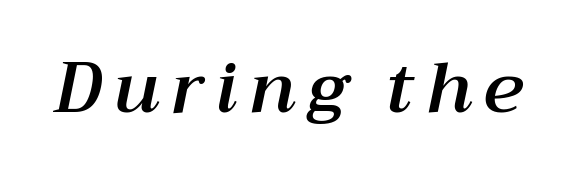
Would a proofreader flag this as italicized? Yes. The strip under each line holds only bare page. The passage shown is typed in a proportional face where columns would drift.
